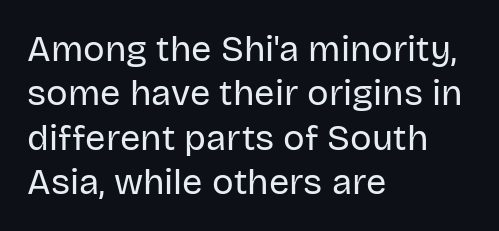
{"serif": "no", "italic": "no", "bold": "no", "weight": "regular", "width": "normal", "stroke_contrast": "low", "x_height": "large", "monospaced": "no", "underline": "no", "align": "left", "line_spacing_ratio": 1.23, "letter_spacing": "normal", "letter_spacing_em": 0.0, "glyph_px": 36}
